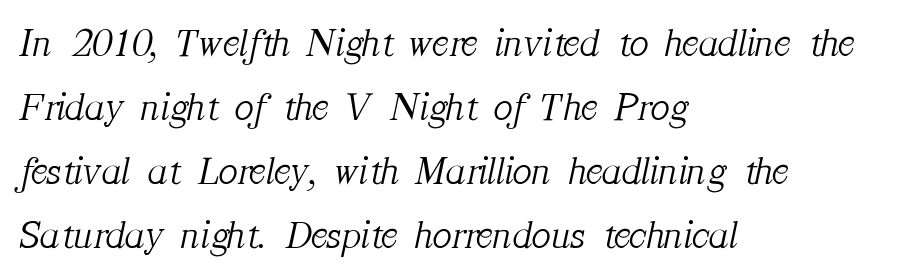
Q: Is the text bold? A: No.
Q: Is the text italic (slanted)? A: Yes, it leans right by about 12 degrees.
Q: Is the typeface a serif or a sans-serif typeface? A: Serif.
Q: Is the text underlined? A: No.
Q: How is the paragraph aligned? A: Left-aligned.
Q: Is the spacing between letters normal or unusually wide? A: Normal.
Q: Is the spacing between lines tight, normal or loose? A: Normal.
Q: Width (condensed, normal, or wide)? A: Normal.
Q: Stroke contrast? A: Medium.
Q: x-height? A: Medium.
Q: Monospaced? A: No.
